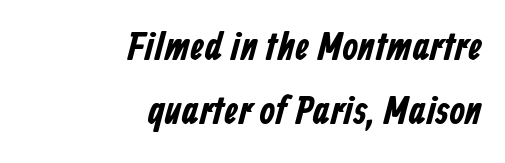
{"serif": "no", "width": "condensed", "stroke_contrast": "low", "x_height": "medium", "monospaced": "no", "underline": "no", "align": "right", "line_spacing": "normal", "line_spacing_ratio": 1.59, "letter_spacing": "normal", "letter_spacing_em": 0.0, "glyph_px": 40}
